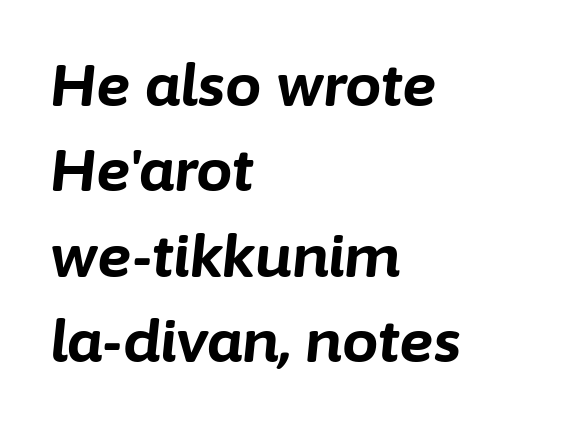
If you measured baseline to baseline, you'd find a middling distance. Style check: oblique. A bare baseline throughout the passage. Its strokes are broad and dark, the hallmark of bold type.
